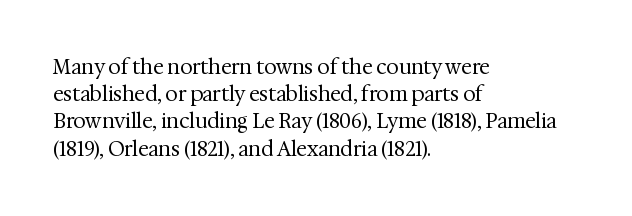
Q: Is the text bold? A: No.
Q: Is the text italic (slanted)? A: No, it is upright.
Q: Is the text underlined? A: No.
Q: How is the paragraph aligned? A: Left-aligned.
Q: Is the spacing between letters normal or unusually wide? A: Normal.
Q: Is the spacing between lines tight, normal or loose? A: Normal.
